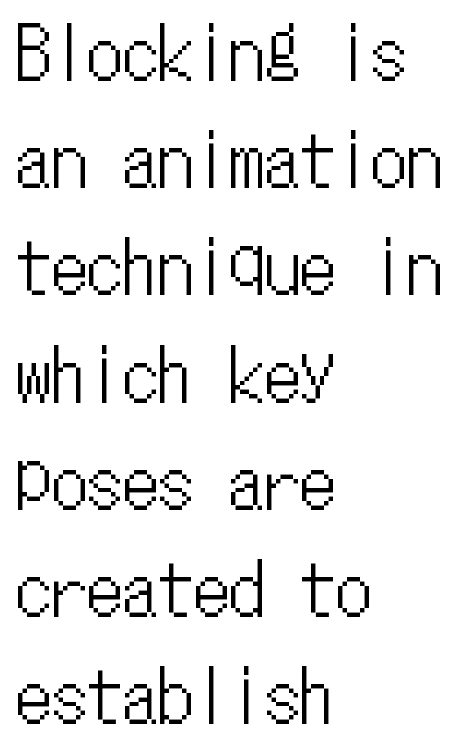
Q: Is the text italic (slanted)? A: No, it is upright.
Q: Is the text underlined? A: No.
Q: How is the paragraph aligned? A: Left-aligned.
Q: Is the spacing between letters normal or unusually wide? A: Normal.
Q: Is the spacing between lines tight, normal or loose? A: Normal.
Q: Width (condensed, normal, or wide)? A: Condensed.
Q: Stroke contrast? A: Low.
Q: x-height? A: Medium.
Q: Monospaced? A: Yes.
